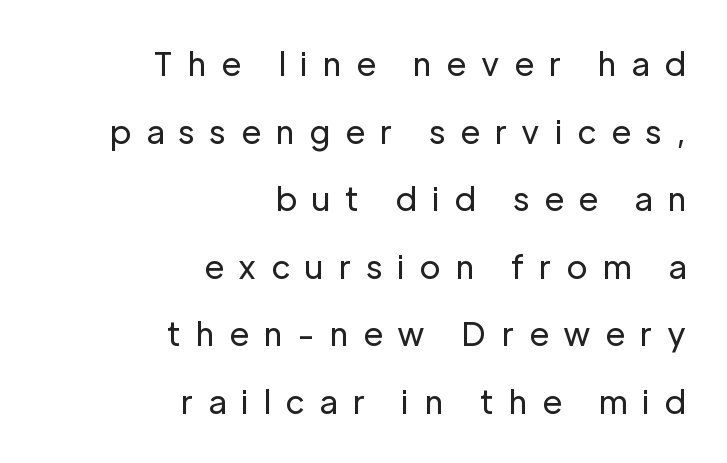
You could not count columns in this text — the font is proportionally spaced. Students, note that the glyphs here are deliberately spaced far apart. This is sans-serif lettering, the kind often seen on screens and signage. The space directly below the letters is spotless. Loosely led — the rows are spread out. The letters stand straight up with perfectly vertical stems.
